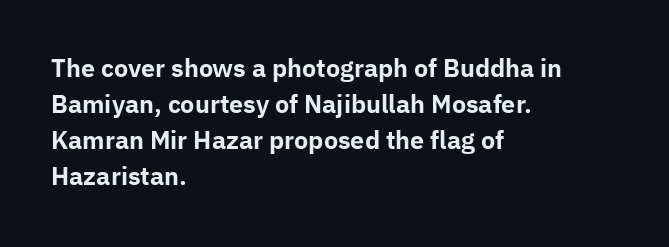
The image shows 24 px bold type, upright; set left-aligned, normal line spacing (1.5x), normal letter spacing, not underlined.
